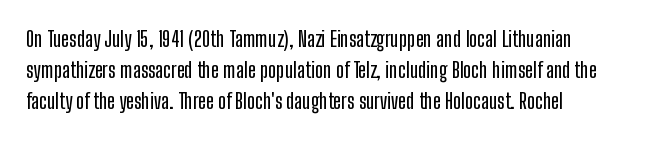
{"italic": "no", "underline": "no", "align": "left", "line_spacing": "normal", "line_spacing_ratio": 1.48, "letter_spacing": "normal", "letter_spacing_em": 0.0, "glyph_px": 21}
